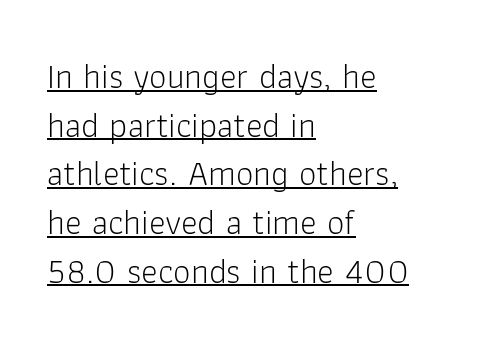
Whoever set this chose a conventional vertical rhythm. A typesetter would call this proportional, since set widths differ per character. Inter-character spacing is left at the font's built-in metrics. If you drew a line through each stem, it would be perfectly vertical. The designer went with a sans here, leaving each stem footless. If you drew a ruler down the left edge, every line would touch it.
